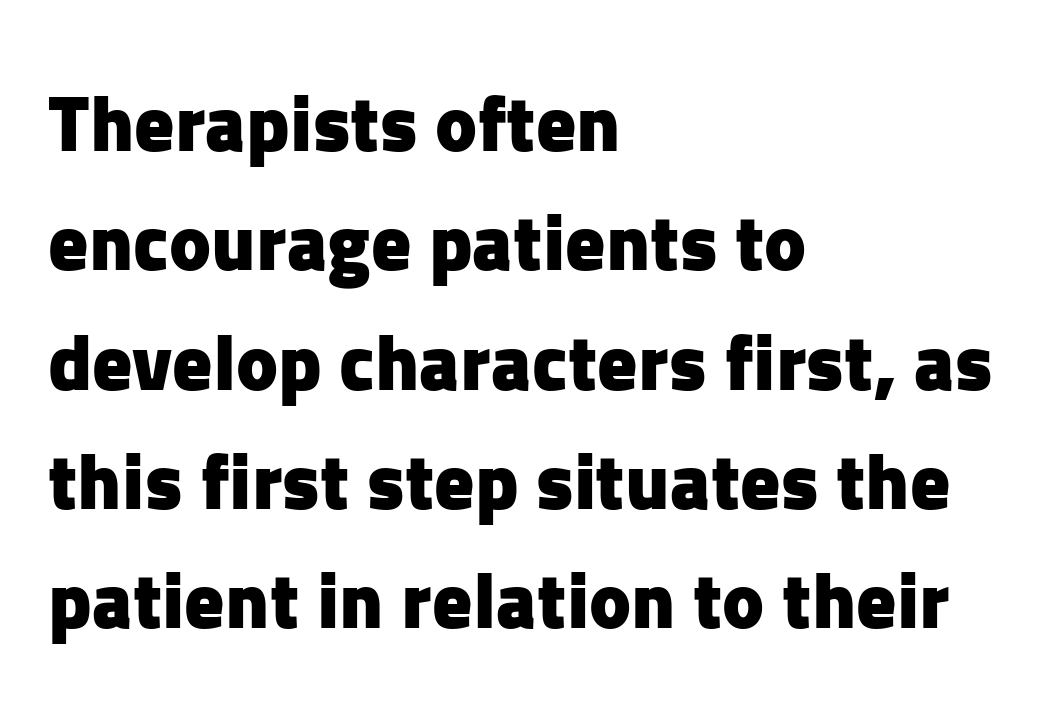
{"serif": "no", "italic": "no", "bold": "yes", "weight": "heavy", "width": "normal", "stroke_contrast": "low", "x_height": "medium", "monospaced": "no", "underline": "no", "align": "left", "line_spacing": "normal", "line_spacing_ratio": 1.51, "letter_spacing": "normal", "letter_spacing_em": 0.0, "glyph_px": 79}
